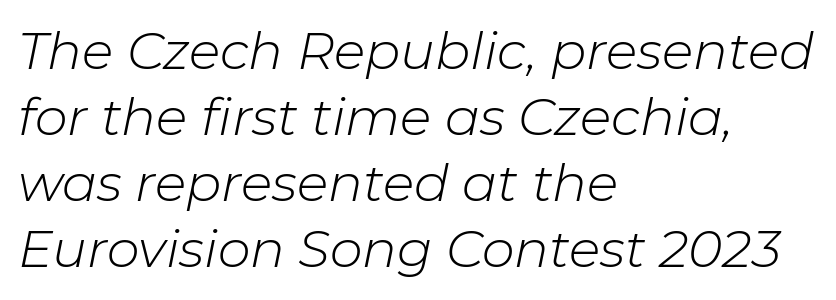
The image shows 52 px light type, italic (leaning right); set left-aligned, normal line spacing (1.27x), normal letter spacing, not underlined; low stroke contrast and a medium x-height.
